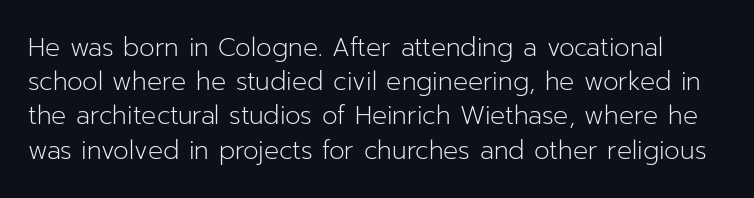
{"italic": "no", "bold": "no", "underline": "no", "line_spacing": "normal", "line_spacing_ratio": 1.37, "letter_spacing": "normal", "letter_spacing_em": 0.0, "glyph_px": 25}
